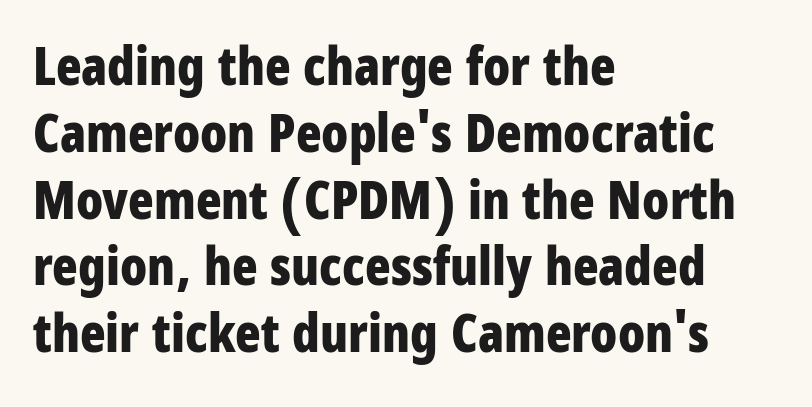
Q: Is the text bold? A: Yes.
Q: Is the text italic (slanted)? A: No, it is upright.
Q: Is the typeface a serif or a sans-serif typeface? A: Sans-serif.
Q: Is the text underlined? A: No.
Q: How is the paragraph aligned? A: Left-aligned.
Q: Is the spacing between letters normal or unusually wide? A: Normal.
Q: Is the spacing between lines tight, normal or loose? A: Normal.
Q: Width (condensed, normal, or wide)? A: Condensed.
Q: Stroke contrast? A: Low.
Q: x-height? A: Large.
Q: Monospaced? A: No.
